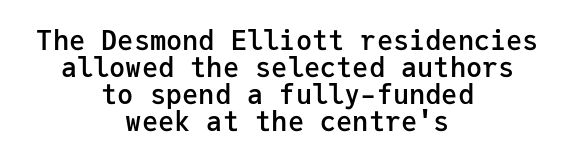
Q: Is the text bold? A: Semi-bold.
Q: Is the text italic (slanted)? A: No, it is upright.
Q: Is the text underlined? A: No.
Q: How is the paragraph aligned? A: Centered.
Q: Is the spacing between letters normal or unusually wide? A: Normal.
Q: Is the spacing between lines tight, normal or loose? A: Tight.
